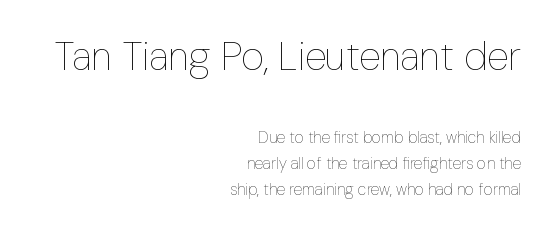
The image shows 40 px thin, condensed type, upright; set right-aligned, normal line spacing (1.62x), normal letter spacing, not underlined; the first (top) block is 2.5x larger; low stroke contrast and a medium x-height.
